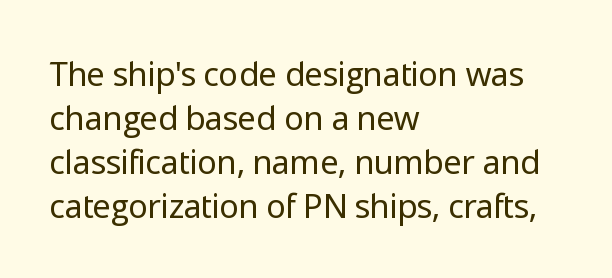
{"serif": "no", "italic": "no", "bold": "no", "weight": "regular", "width": "normal", "stroke_contrast": "low", "x_height": "medium", "monospaced": "no", "underline": "no", "align": "left", "line_spacing": "normal", "line_spacing_ratio": 1.33, "letter_spacing": "normal", "letter_spacing_em": 0.0, "glyph_px": 33}
